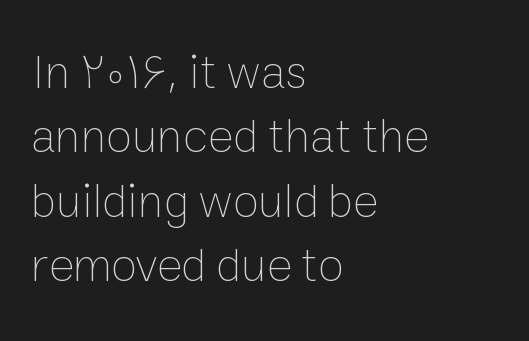
{"italic": "no", "bold": "no", "weight": "thin", "width": "normal", "stroke_contrast": "low", "x_height": "medium", "monospaced": "no", "underline": "no", "align": "left", "line_spacing": "normal", "line_spacing_ratio": 1.34, "letter_spacing": "normal", "letter_spacing_em": 0.0, "glyph_px": 48}
